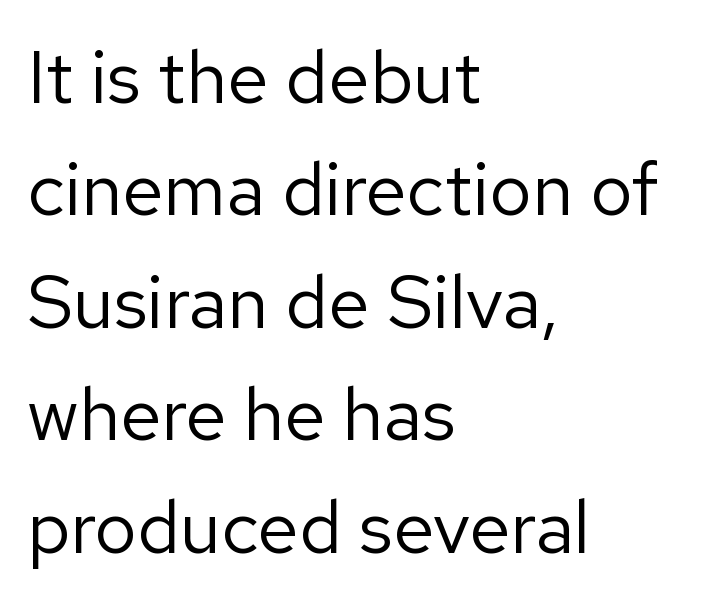
The passage shown stacks its lines at a standard gap. Plain, unruled lines of type. Varying glyph widths throughout — classic text-font behaviour. A classic flush-left, rag-right setting is used for this passage.
